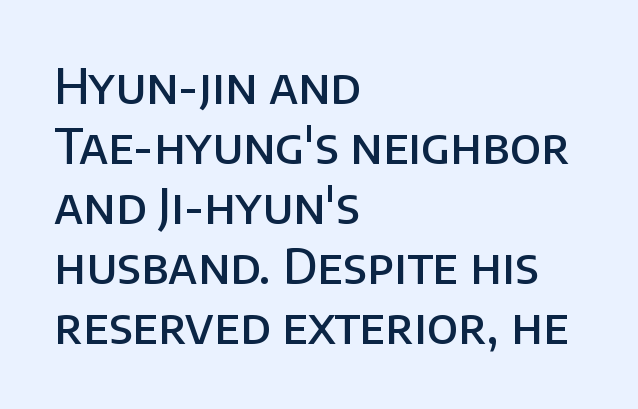
Does extra space separate the letters? No, they use regular spacing. Character widths vary here, with narrow letters taking less room than wide ones. Regarding serifs, this sample does without them. These lines were composed using upright roman letters.
